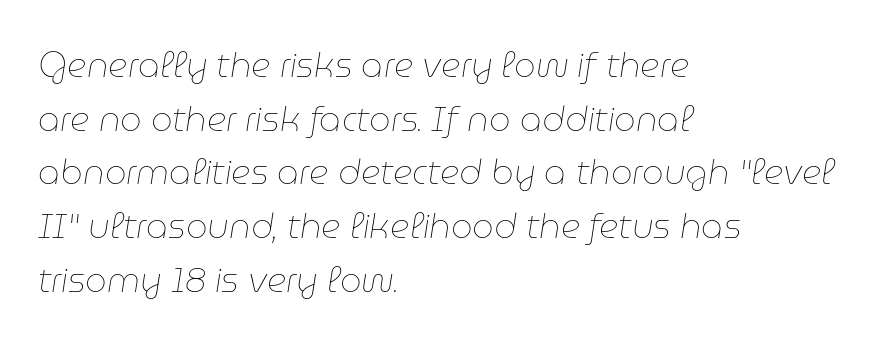
The image shows 34 px thin type, italic (leaning right); set left-aligned, normal line spacing (1.58x), normal letter spacing, not underlined; low stroke contrast and a medium x-height.
